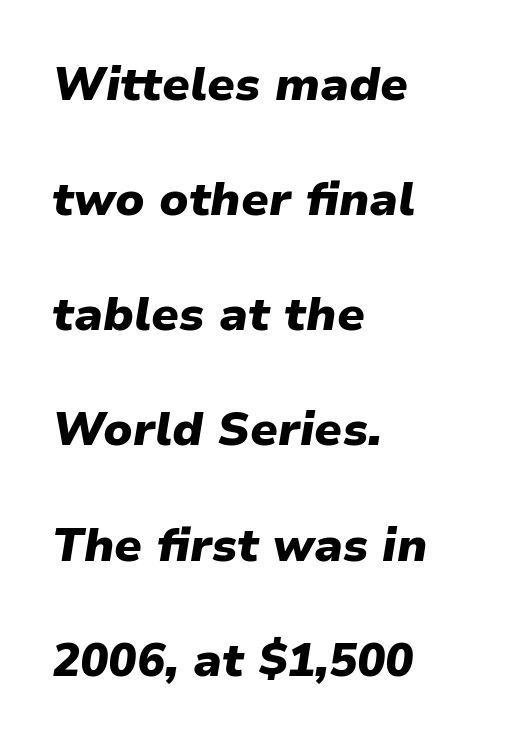
Q: Is the text bold? A: Yes.
Q: Is the text italic (slanted)? A: Yes, it leans right by about 9 degrees.
Q: Is the text underlined? A: No.
Q: How is the paragraph aligned? A: Left-aligned.
Q: Is the spacing between letters normal or unusually wide? A: Normal.
Q: Is the spacing between lines tight, normal or loose? A: Loose.
Q: Width (condensed, normal, or wide)? A: Normal.
Q: Stroke contrast? A: Low.
Q: x-height? A: Medium.
Q: Monospaced? A: No.
